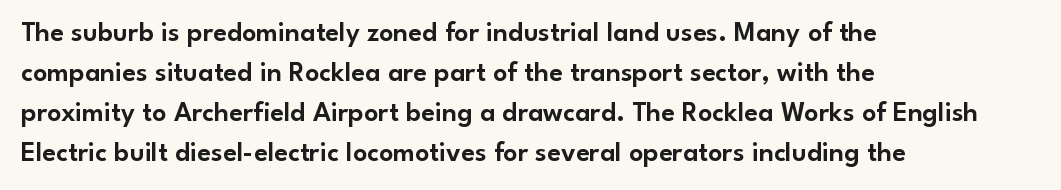
Q: Is the text italic (slanted)? A: No, it is upright.
Q: Is the typeface a serif or a sans-serif typeface? A: Sans-serif.
Q: Is the text underlined? A: No.
Q: How is the paragraph aligned? A: Left-aligned.
Q: Is the spacing between letters normal or unusually wide? A: Normal.
Q: Is the spacing between lines tight, normal or loose? A: Normal.
Q: Width (condensed, normal, or wide)? A: Normal.
Q: Stroke contrast? A: Low.
Q: x-height? A: Small.
Q: Monospaced? A: No.
